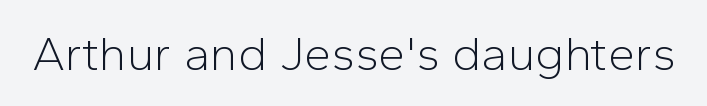
{"serif": "no", "italic": "no", "bold": "no", "weight": "light", "width": "normal", "stroke_contrast": "low", "x_height": "medium", "monospaced": "no", "underline": "no", "letter_spacing": "normal", "letter_spacing_em": 0.0, "glyph_px": 48}
